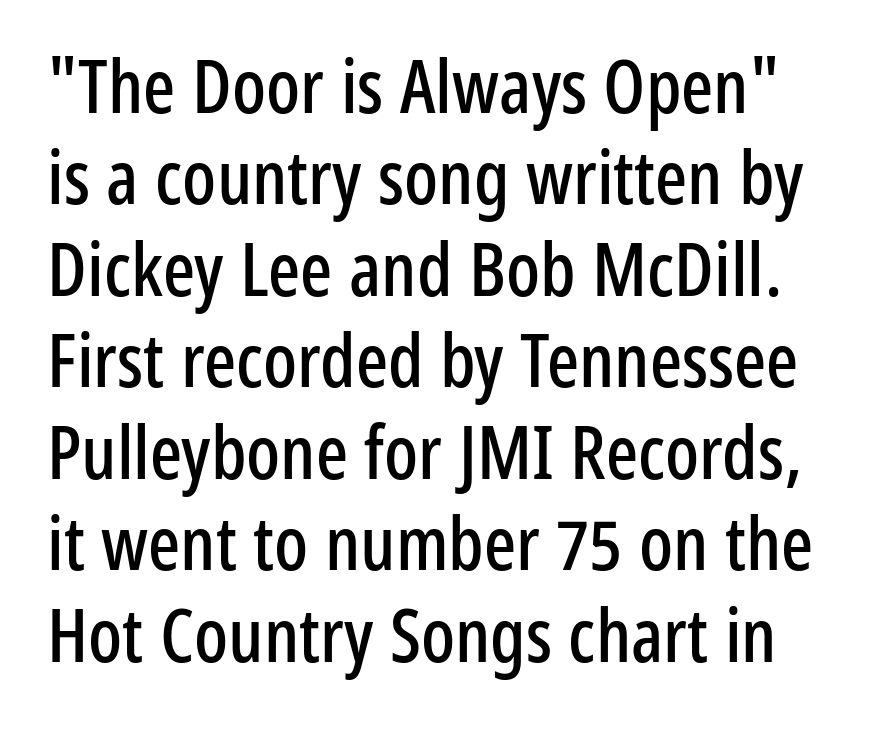
The image shows 75 px condensed sans-serif type, upright; set line spacing 1.22x, normal letter spacing, not underlined; low stroke contrast and a medium x-height.
